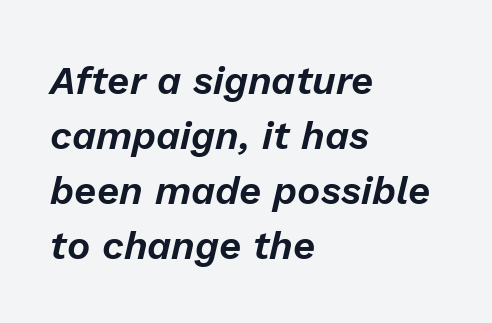
Between one letter and the next there's only the usual sliver of space. Italic? Definitely — the glyphs are oblique. If you drew a ruler down the left edge, every line would touch it. The line-height multiplier appears to be the usual default. Proportional: the letters do not fall into vertical columns. The foot of each line stays bare and open.
